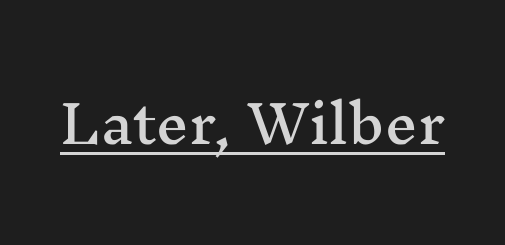
{"serif": "yes", "italic": "no", "width": "wide", "stroke_contrast": "medium", "x_height": "medium", "monospaced": "no", "underline": "yes", "letter_spacing": "normal", "letter_spacing_em": 0.0, "glyph_px": 52}
